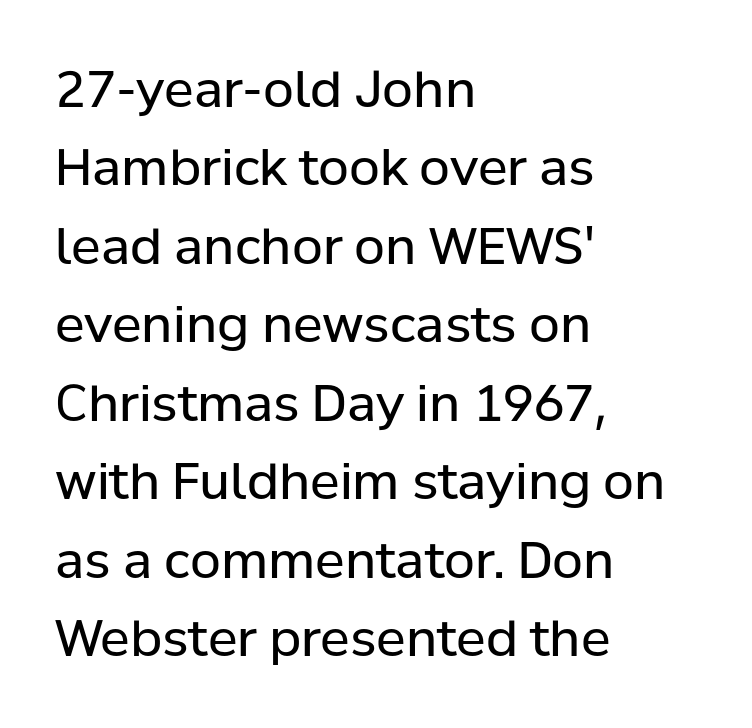
{"serif": "no", "italic": "no", "bold": "no", "weight": "regular", "width": "normal", "stroke_contrast": "low", "x_height": "medium", "monospaced": "no", "underline": "no", "align": "left", "line_spacing": "normal", "line_spacing_ratio": 1.57, "letter_spacing": "normal", "letter_spacing_em": 0.0, "glyph_px": 50}
